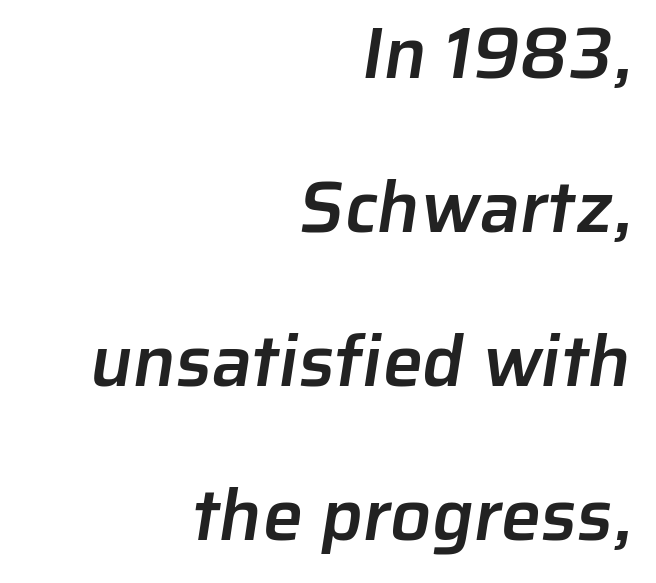
{"serif": "no", "bold": "semi", "weight": "semibold", "width": "normal", "stroke_contrast": "low", "x_height": "medium", "monospaced": "no", "underline": "no", "align": "right", "line_spacing": "loose", "line_spacing_ratio": 2.14, "letter_spacing": "normal", "letter_spacing_em": 0.0, "glyph_px": 72}
